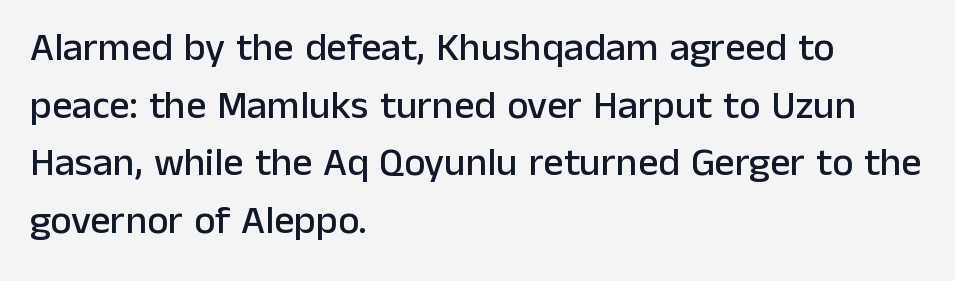
Q: Is the text italic (slanted)? A: No, it is upright.
Q: Is the typeface a serif or a sans-serif typeface? A: Sans-serif.
Q: Is the text underlined? A: No.
Q: How is the paragraph aligned? A: Left-aligned.
Q: Is the spacing between letters normal or unusually wide? A: Normal.
Q: Is the spacing between lines tight, normal or loose? A: Normal.
Q: Width (condensed, normal, or wide)? A: Normal.
Q: Stroke contrast? A: Low.
Q: x-height? A: Medium.
Q: Monospaced? A: No.
